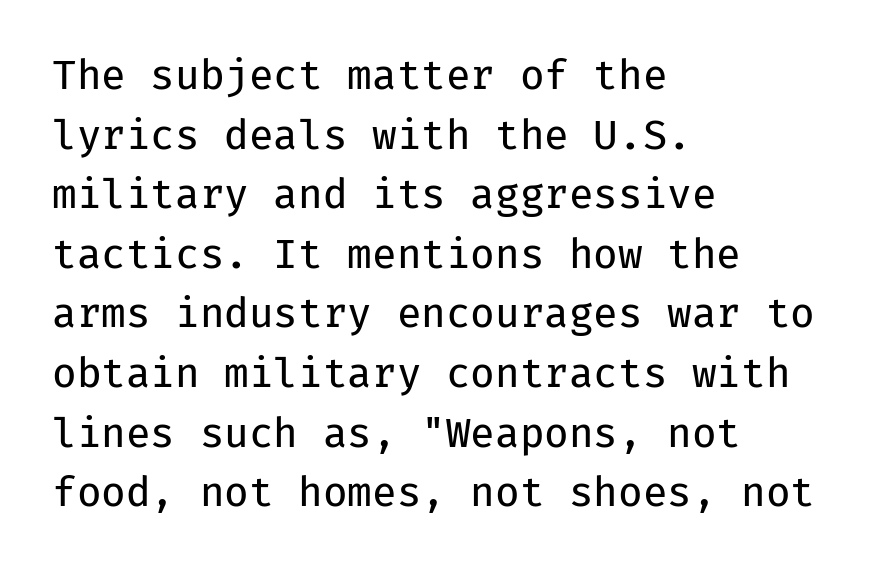
The face looks like a standard text weight, possibly lighter. Has an underline been added? It has not. Fixed-width glyphs throughout — classic coding-font behaviour. The letters carry no serifs — their stems end cleanly without finishing strokes. The passage is arranged the way most books set body copy — flush left.
